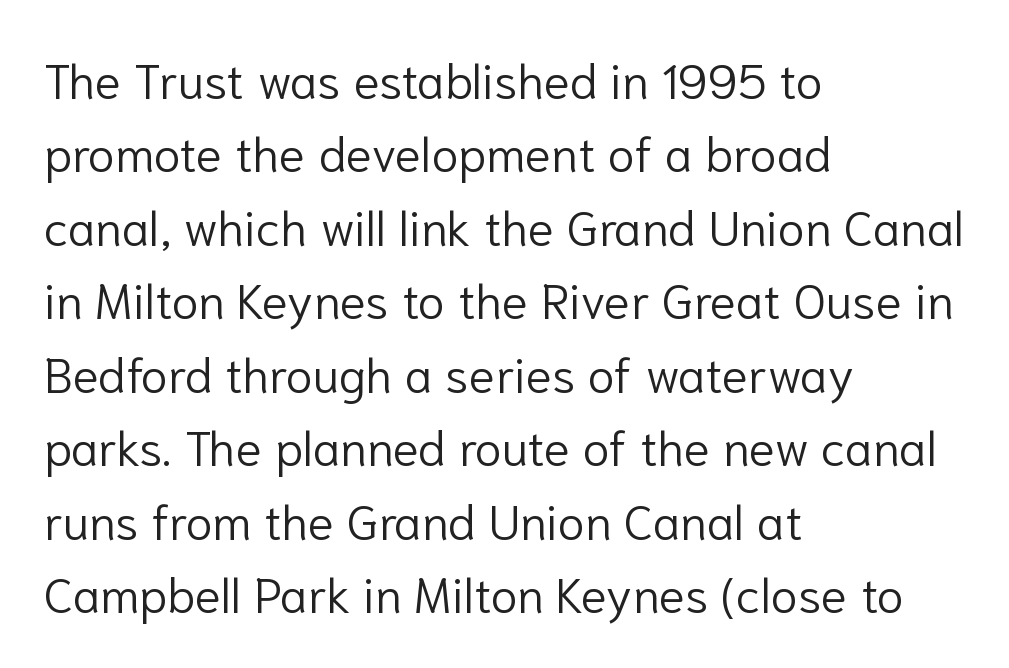
The image shows 49 px light sans-serif type, upright; set left-aligned, normal line spacing (1.5x), normal letter spacing, not underlined; low stroke contrast and a medium x-height.
